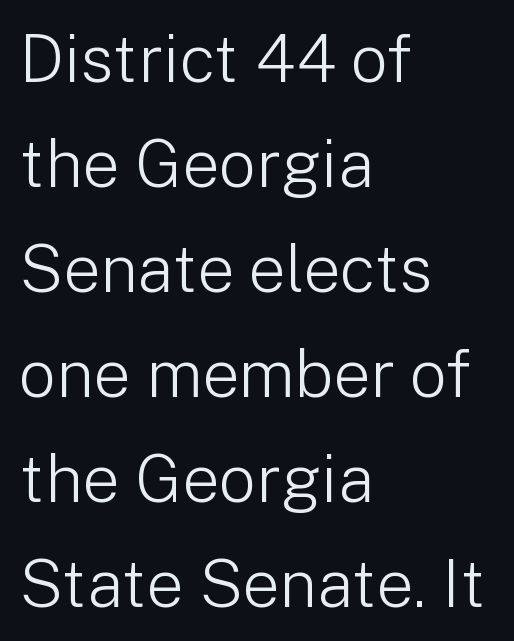
{"serif": "no", "italic": "no", "bold": "no", "weight": "light", "width": "normal", "stroke_contrast": "low", "x_height": "medium", "monospaced": "no", "underline": "no", "align": "left", "line_spacing": "normal", "line_spacing_ratio": 1.59, "letter_spacing": "normal", "letter_spacing_em": 0.0, "glyph_px": 66}
